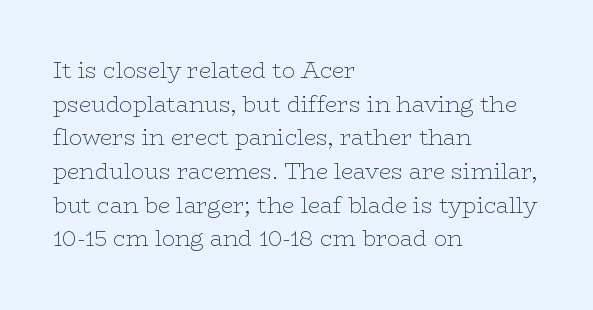
The image shows 22 px text type, upright; set left-aligned, normal line spacing (1.53x), normal letter spacing, not underlined.
